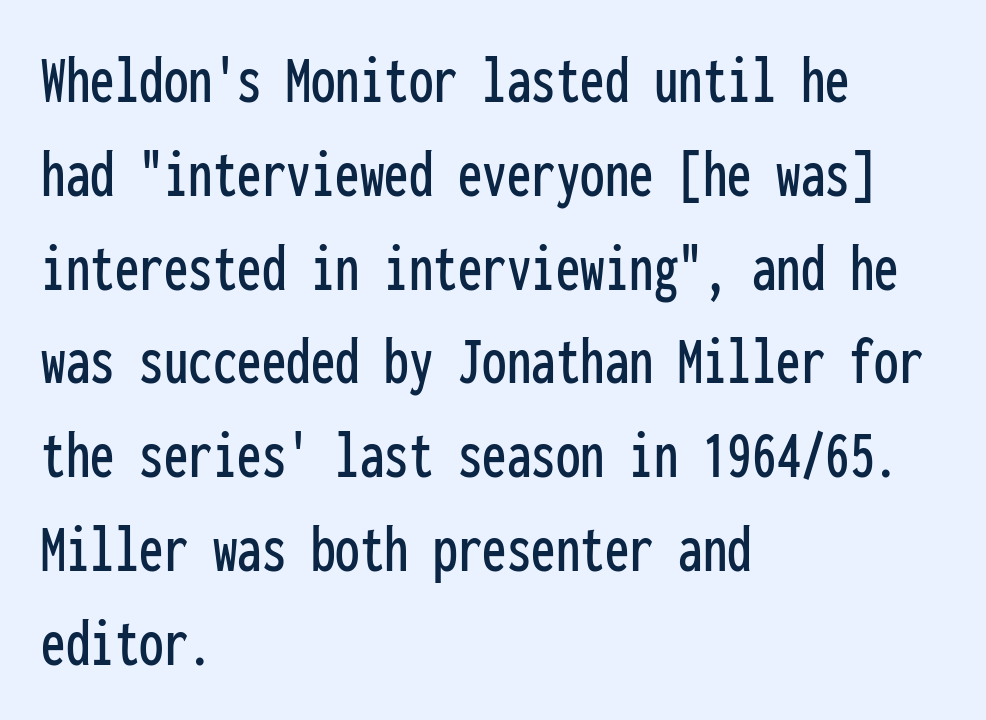
{"serif": "no", "italic": "no", "width": "condensed", "stroke_contrast": "low", "x_height": "medium", "monospaced": "yes", "underline": "no", "align": "left", "line_spacing": "normal", "line_spacing_ratio": 1.34, "letter_spacing": "normal", "letter_spacing_em": 0.0, "glyph_px": 70}
